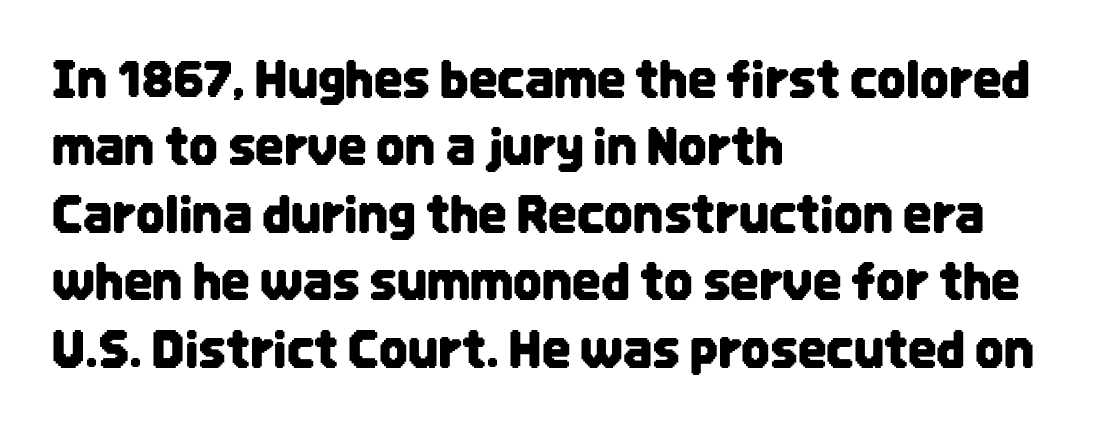
Evenly set lines give the paragraph a standard silhouette. When letters stand straight like this, we call the style roman or upright. Each letter keeps its own natural width here, so spacing adapts to shape. Where is the straight margin? On the left. The face used here is rendered with its standard letterfit.
